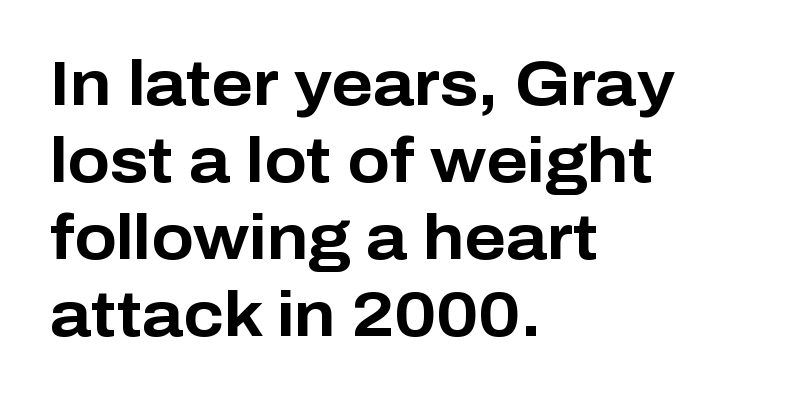
Q: Is the text bold? A: Yes.
Q: Is the text italic (slanted)? A: No, it is upright.
Q: Is the typeface a serif or a sans-serif typeface? A: Sans-serif.
Q: Is the text underlined? A: No.
Q: How is the paragraph aligned? A: Left-aligned.
Q: Is the spacing between letters normal or unusually wide? A: Normal.
Q: Width (condensed, normal, or wide)? A: Normal.
Q: Stroke contrast? A: Low.
Q: x-height? A: Medium.
Q: Monospaced? A: No.
